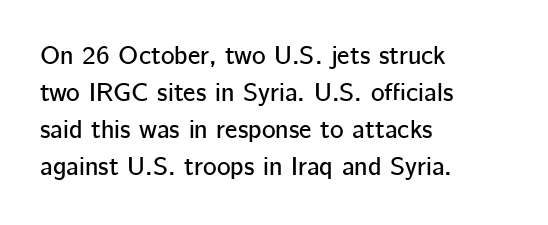
The image shows 26 px text type, upright; set left-aligned, normal line spacing (1.42x), normal letter spacing, not underlined.
